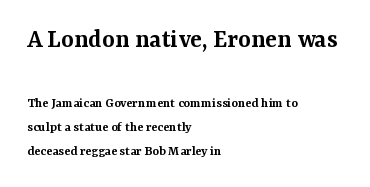
The zone under the glyphs is completely vacant. Does the lettering tilt? It doesn't — this is upright. A somewhat darkened texture: the type is semibold rather than bold. Letter spacing: default.
